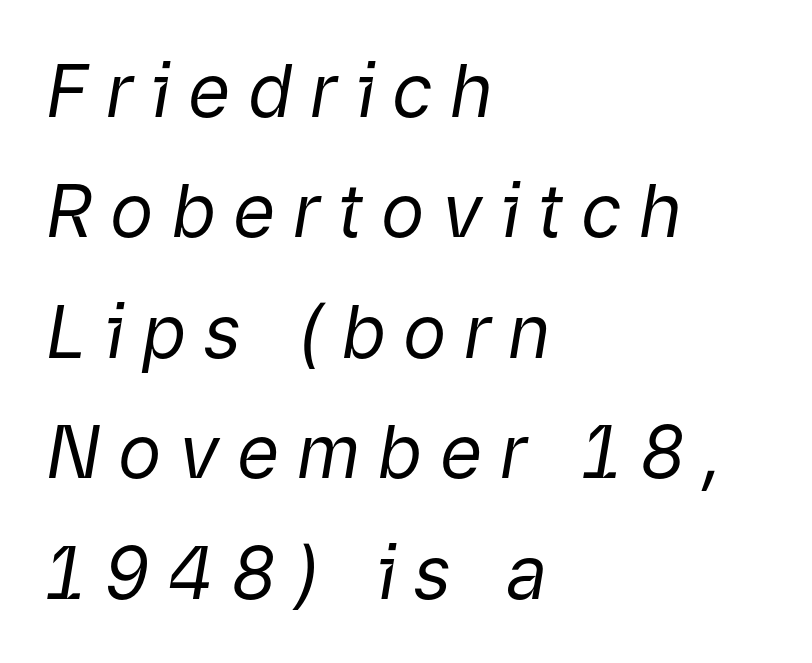
The image shows 73 px regular-weight type, italic (leaning right); set left-aligned, normal line spacing (1.65x), unusually wide letter spacing (+0.24 em), not underlined; low stroke contrast and a medium x-height.
